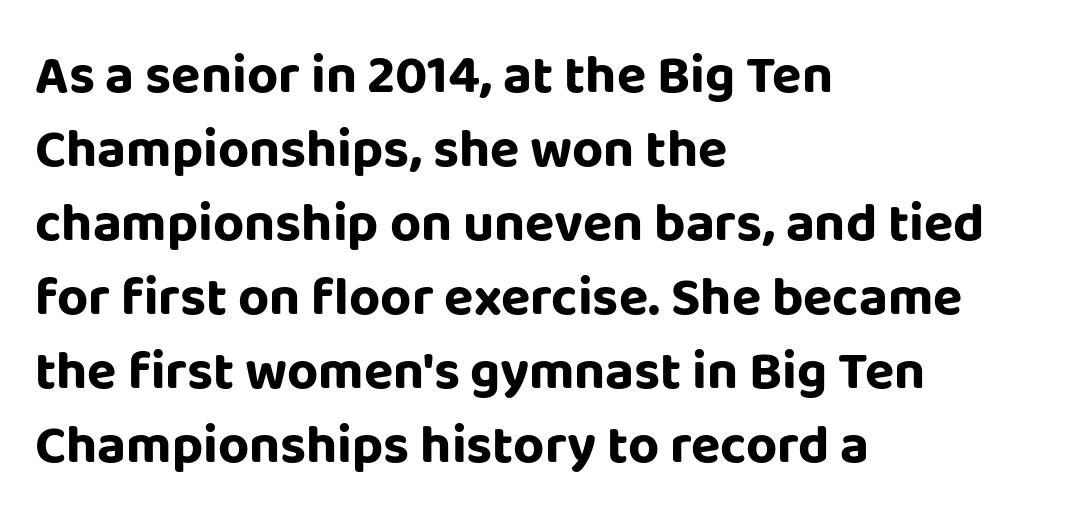
{"serif": "no", "italic": "no", "bold": "yes", "weight": "bold", "width": "normal", "stroke_contrast": "low", "x_height": "large", "monospaced": "no", "underline": "no", "align": "left", "line_spacing": "normal", "line_spacing_ratio": 1.37, "letter_spacing": "normal", "letter_spacing_em": 0.0, "glyph_px": 54}
